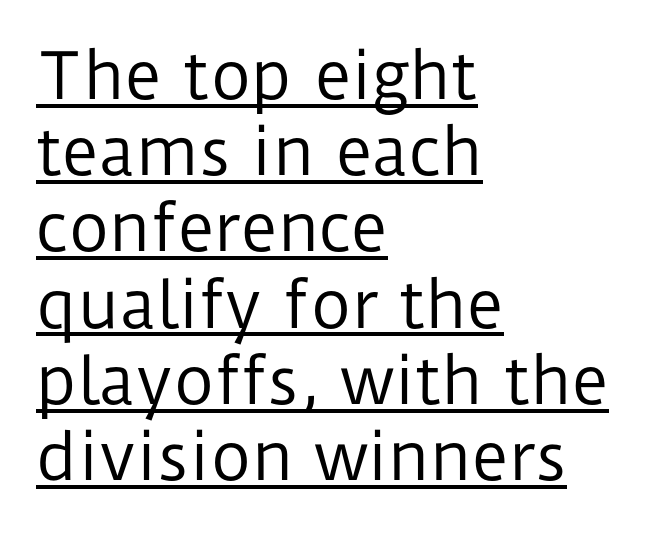
The image shows 63 px regular-weight sans-serif type, upright; set left-aligned, line spacing 1.21x, normal letter spacing, underlined; low stroke contrast and a medium x-height.
